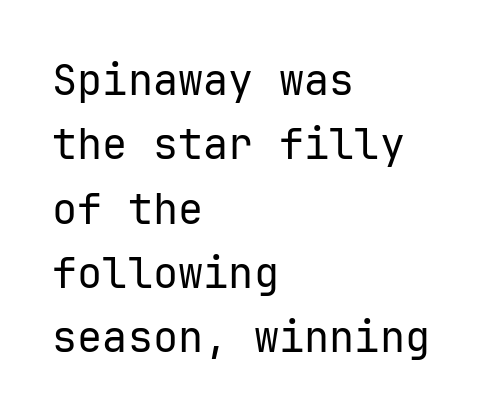
{"serif": "no", "italic": "no", "bold": "no", "weight": "regular", "width": "normal", "stroke_contrast": "low", "x_height": "medium", "monospaced": "yes", "underline": "no", "align": "left", "line_spacing": "normal", "line_spacing_ratio": 1.53, "letter_spacing": "normal", "letter_spacing_em": 0.0, "glyph_px": 42}
